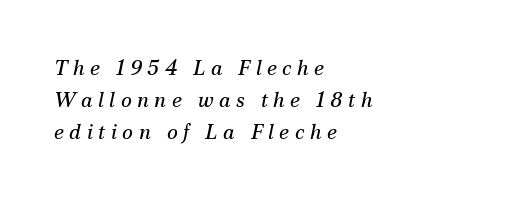
Q: Is the text bold? A: No.
Q: Is the text italic (slanted)? A: Yes, it leans right by about 12 degrees.
Q: Is the text underlined? A: No.
Q: How is the paragraph aligned? A: Left-aligned.
Q: Is the spacing between letters normal or unusually wide? A: Unusually wide.
Q: Is the spacing between lines tight, normal or loose? A: Normal.
